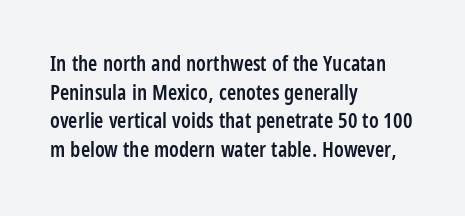
The image shows 21 px text type, upright; set left-aligned, normal line spacing (1.36x), normal letter spacing, not underlined.
